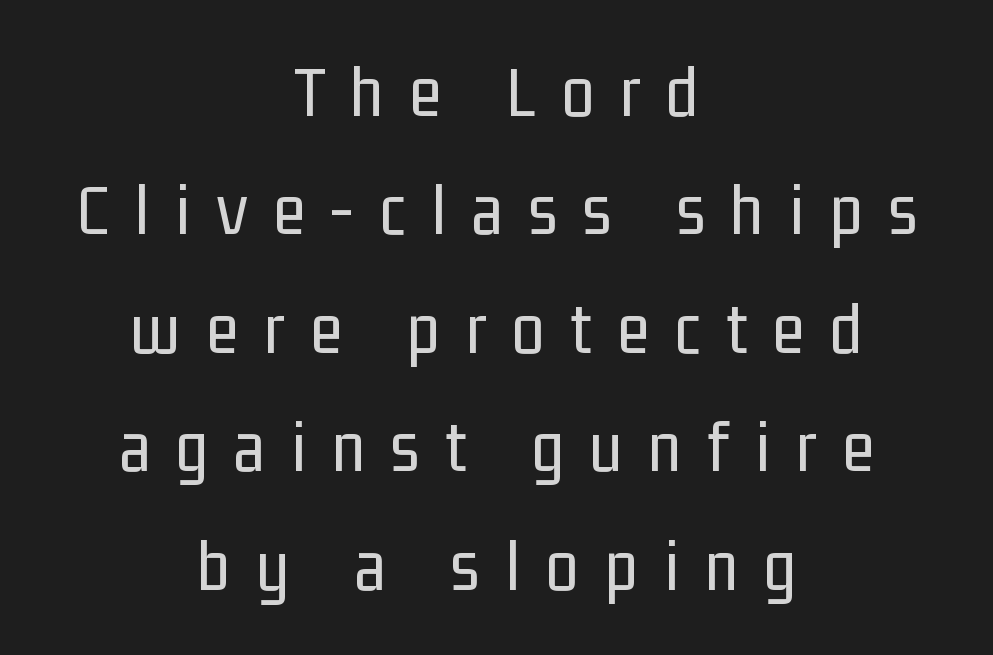
Q: Is the text bold? A: No.
Q: Is the text italic (slanted)? A: No, it is upright.
Q: Is the typeface a serif or a sans-serif typeface? A: Sans-serif.
Q: Is the text underlined? A: No.
Q: How is the paragraph aligned? A: Centered.
Q: Is the spacing between letters normal or unusually wide? A: Unusually wide.
Q: Is the spacing between lines tight, normal or loose? A: Normal.
Q: Width (condensed, normal, or wide)? A: Condensed.
Q: Stroke contrast? A: Low.
Q: x-height? A: Medium.
Q: Monospaced? A: No.
